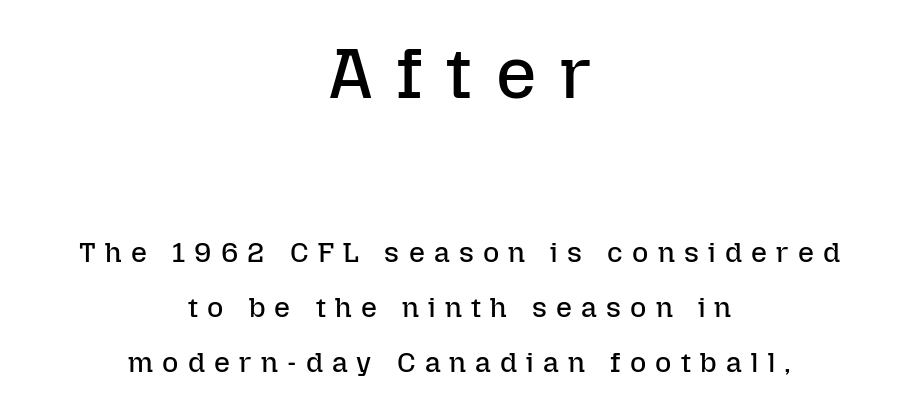
These glyphs show unthickened strokes, regular width or finer. The rendering positions every line midway between the sides. You can tell it's not italic because the verticals are truly vertical. Think of a printed novel: that variable character pitch is what you see here. A student would notice the top passage is typeset larger than what follows. A great deal of white space separates one row of letters from the next.
